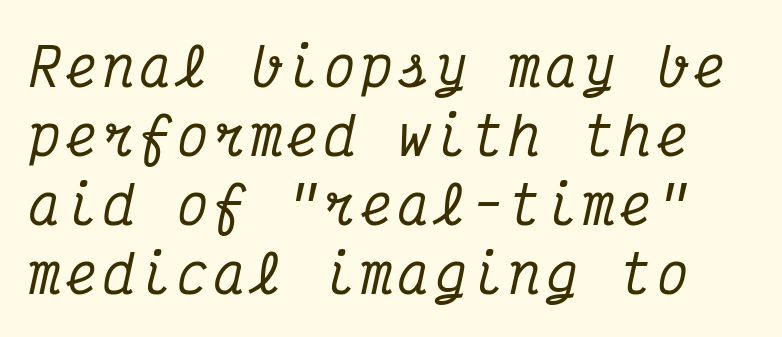
{"serif": "yes", "italic": "yes", "lean": "right", "slant_degrees": 12, "width": "condensed", "stroke_contrast": "medium", "x_height": "medium", "monospaced": "yes", "underline": "no", "line_spacing": "normal", "line_spacing_ratio": 1.33, "glyph_px": 52}
